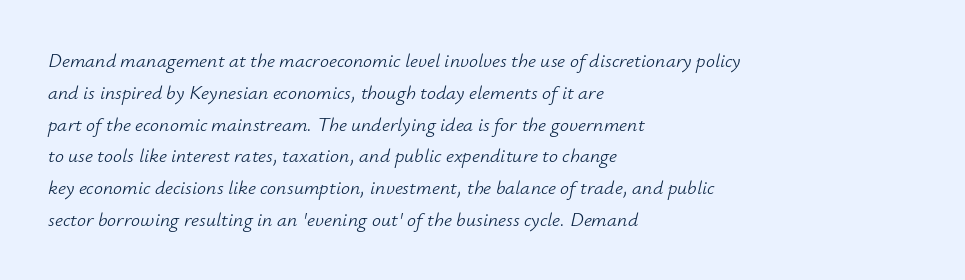
{"italic": "yes", "lean": "right", "slant_degrees": 12, "bold": "no", "underline": "no", "align": "left", "line_spacing": "normal", "line_spacing_ratio": 1.59, "letter_spacing": "normal", "letter_spacing_em": 0.0, "glyph_px": 20}
